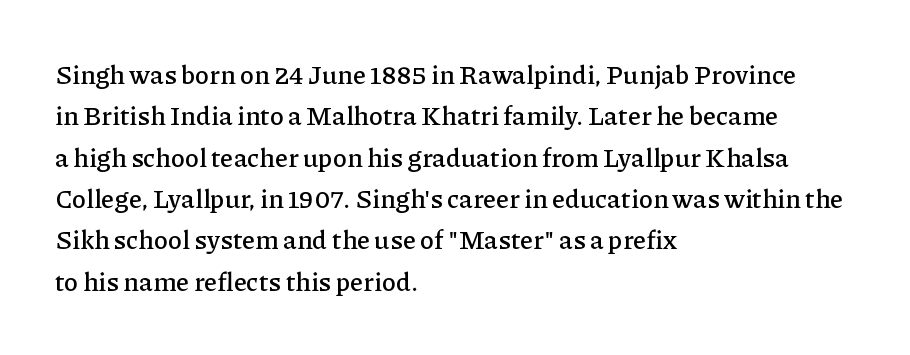
Q: Is the text italic (slanted)? A: No, it is upright.
Q: Is the text underlined? A: No.
Q: How is the paragraph aligned? A: Left-aligned.
Q: Is the spacing between letters normal or unusually wide? A: Normal.
Q: Is the spacing between lines tight, normal or loose? A: Normal.
